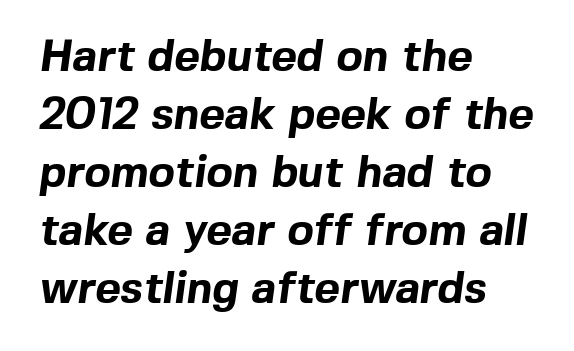
Typographic density is high because the face is bold. The rendering uses natural spacing where letterforms have individual widths. The glyphs in this specimen are sans serif. Bare-footed words on every line. The face used here is rendered with its standard letterfit.
